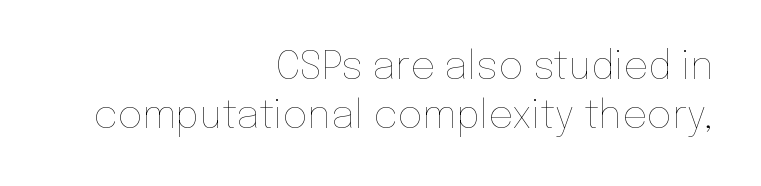
Horizontally, the lines are justified to the trailing edge only. Varying glyph widths throughout — classic text-font behaviour. Weight: in the light-to-regular range. The line texture is even and compact thanks to regular tracking. Regular leading.
